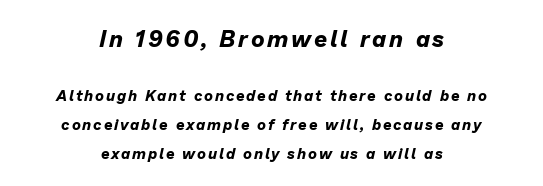
The specimen omits any rule beneath the text block's lines. Weight check: bold — yes, fully. Successive baselines arrive slowly, with a big drop between each. Each line is balanced around a shared central axis. Size contrast runs from large at the top to small at the bottom.
